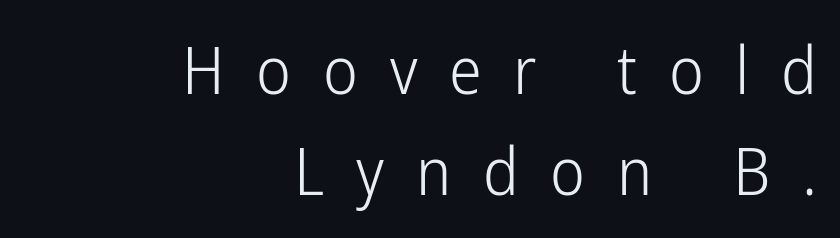
{"serif": "no", "italic": "no", "bold": "no", "weight": "light", "width": "condensed", "stroke_contrast": "low", "x_height": "medium", "monospaced": "no", "underline": "no", "align": "right", "line_spacing": "normal", "line_spacing_ratio": 1.53, "letter_spacing": "wide", "letter_spacing_em": 0.48, "glyph_px": 66}
